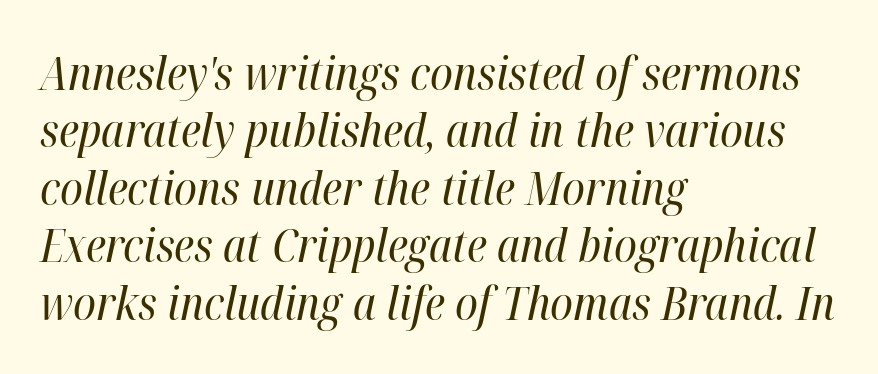
Each letter keeps its own natural width here, so spacing adapts to shape. A typesetter would call this zero additional tracking. Interline gaps are of average width in this sample. Every character sits at an angle, as italics do.
